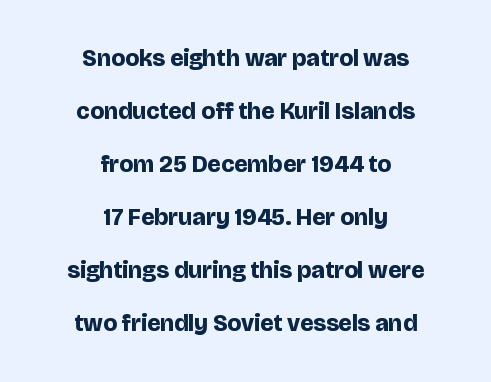
Q: Is the text bold? A: Yes.
Q: Is the text italic (slanted)? A: No, it is upright.
Q: Is the text underlined? A: No.
Q: How is the paragraph aligned? A: Centered.
Q: Is the spacing between letters normal or unusually wide? A: Normal.
Q: Is the spacing between lines tight, normal or loose? A: Loose.
